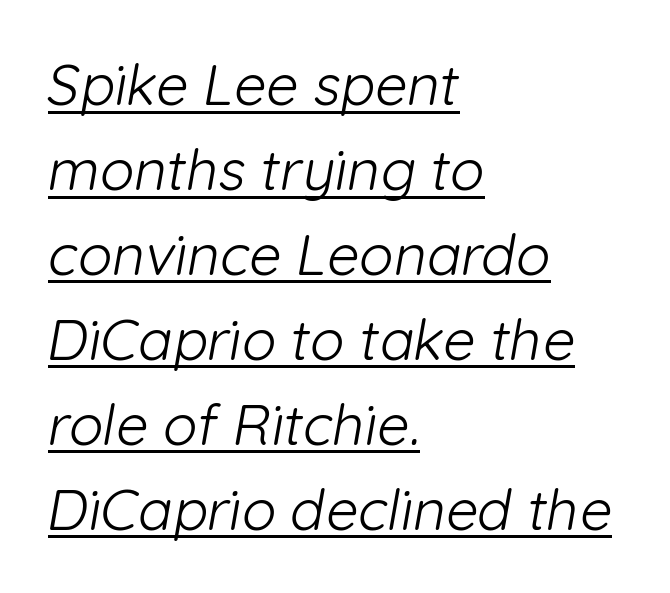
These lines are set flush left with a ragged right edge. The leading is moderate, giving the passage an even texture. The face used here appears with an underline applied. Letter spacing: default. To sum up the face: it is a sans, with no serifs. Think standard paragraph weight, or any step lighter than that.
